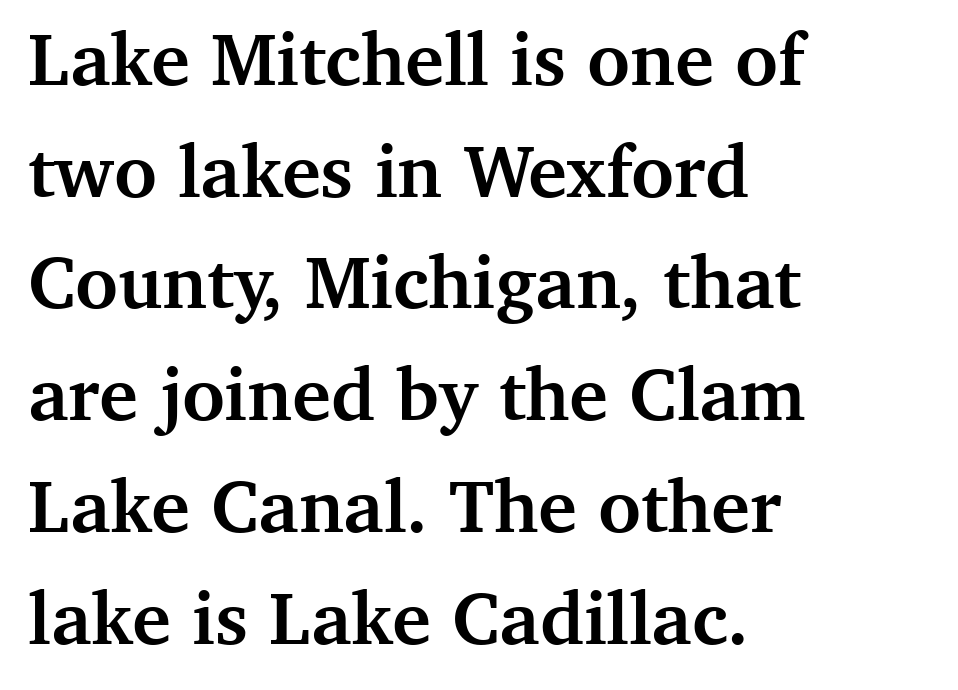
The image shows 74 px semibold serif type, upright; set left-aligned, normal line spacing (1.51x), normal letter spacing, not underlined; medium stroke contrast and a medium x-height.
